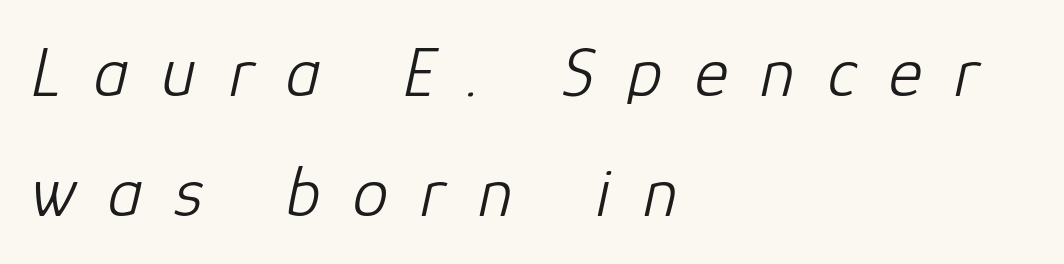
The image shows 72 px light type, italic (leaning right); set left-aligned, normal line spacing (1.67x), unusually wide letter spacing (+0.45 em), not underlined; low stroke contrast and a medium x-height.
